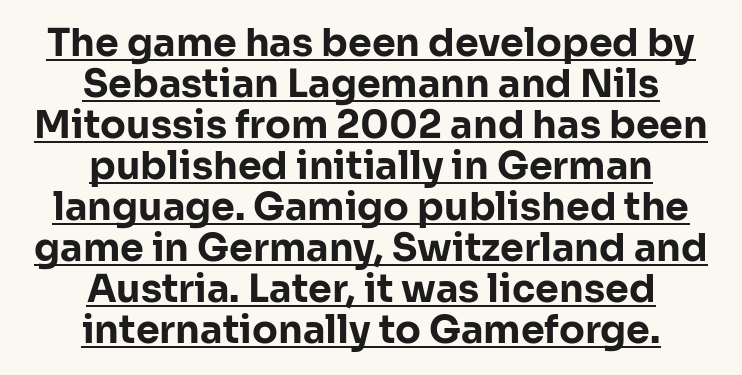
{"serif": "no", "italic": "no", "bold": "yes", "weight": "bold", "width": "normal", "stroke_contrast": "low", "x_height": "medium", "monospaced": "no", "underline": "yes", "align": "center", "line_spacing": "tight", "line_spacing_ratio": 1.08, "letter_spacing": "normal", "letter_spacing_em": 0.0, "glyph_px": 38}
